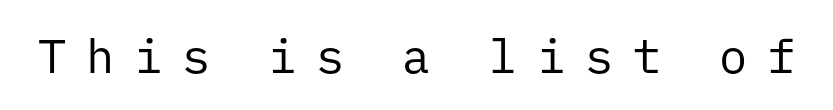
Q: Is the text bold? A: No.
Q: Is the text italic (slanted)? A: No, it is upright.
Q: Is the typeface a serif or a sans-serif typeface? A: Sans-serif.
Q: Is the text underlined? A: No.
Q: Is the spacing between letters normal or unusually wide? A: Unusually wide.
Q: Width (condensed, normal, or wide)? A: Normal.
Q: Stroke contrast? A: Low.
Q: x-height? A: Medium.
Q: Monospaced? A: Yes.
